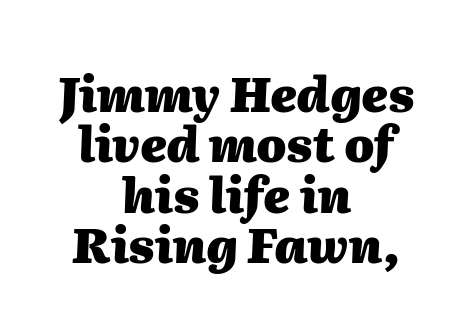
The image shows 48 px heavy type, italic (leaning right); set centered, tight line spacing (1.05x), normal letter spacing, not underlined; medium stroke contrast and a medium x-height.
